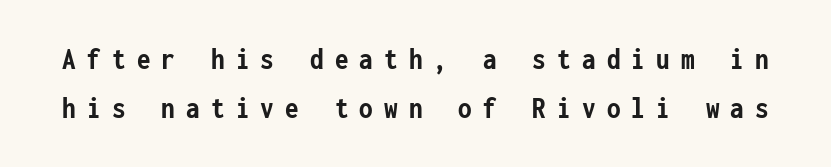
Note the uniform advance width — an 'i' takes as much space as an 'm'. Regular leading. Rendered with straight, roman letterforms. Pretty heavy lettering here — definitely bold. Anything drawn beneath the words? Only blank space.
